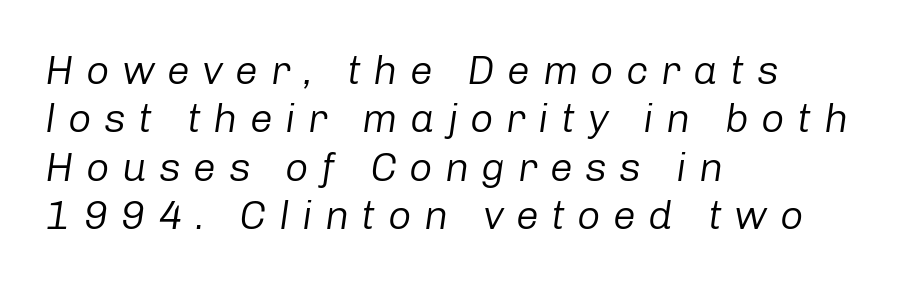
{"italic": "yes", "lean": "right", "slant_degrees": 8, "bold": "no", "weight": "regular", "width": "normal", "stroke_contrast": "low", "x_height": "medium", "monospaced": "no", "underline": "no", "align": "left", "line_spacing_ratio": 1.18, "letter_spacing": "wide", "letter_spacing_em": 0.3, "glyph_px": 41}
